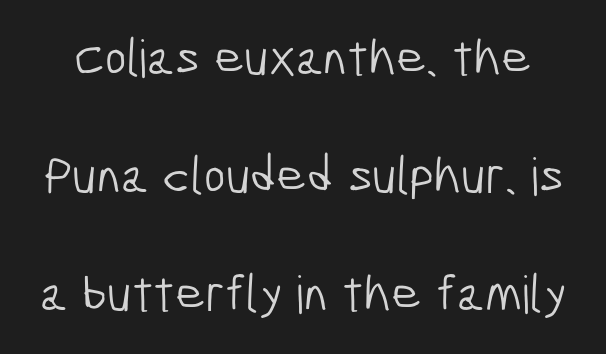
The image shows 52 px light, condensed sans-serif type; set loose line spacing (2.27x), normal letter spacing, not underlined; low stroke contrast and a medium x-height.
